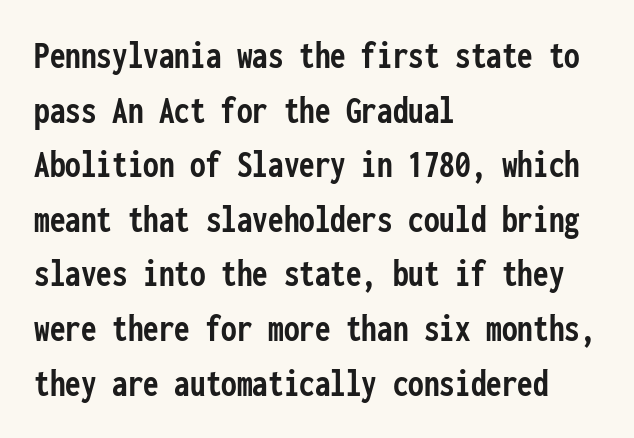
Spacing verdict: monospaced, one width for all characters. This is sans-serif lettering, the kind often seen on screens and signage. The typesetting leans heavy: a genuine bold. Does the copy run flush right? No — it runs flush left.
